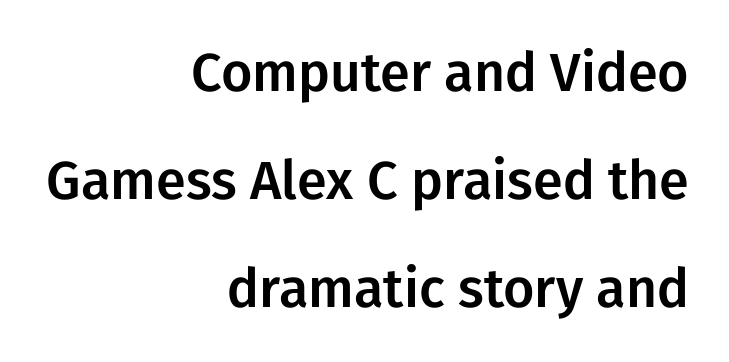
{"serif": "no", "italic": "no", "width": "normal", "stroke_contrast": "low", "x_height": "medium", "monospaced": "no", "underline": "no", "align": "right", "line_spacing": "loose", "line_spacing_ratio": 2.0, "letter_spacing": "normal", "letter_spacing_em": 0.0, "glyph_px": 54}
